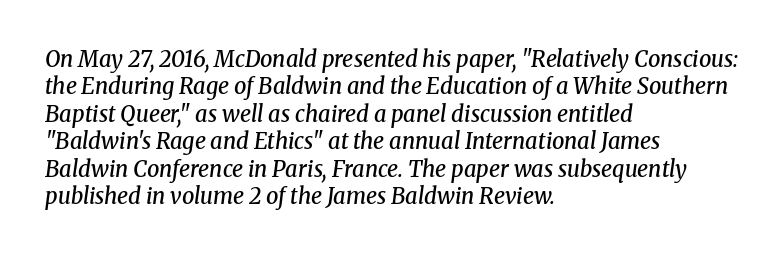
This is oblique type, the kind used for emphasis or titles. If you drew a ruler down the left edge, every line would touch it. The rendering uses a moderate line-height, typical for paragraphs. The space beneath each line is pristine and unruled. On the weight axis this lands at semibold, roughly 600. Honestly, the letter spacing is just normal — you wouldn't notice it.
